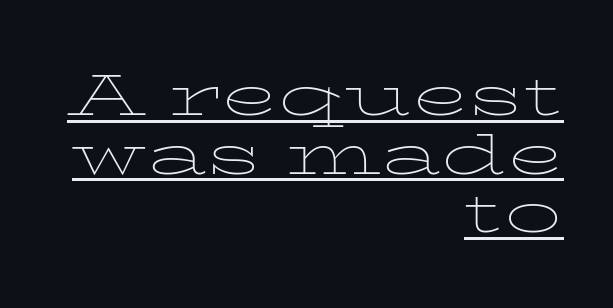
{"serif": "yes", "italic": "no", "bold": "no", "weight": "thin", "width": "wide", "stroke_contrast": "low", "x_height": "medium", "monospaced": "no", "underline": "yes", "align": "right", "line_spacing": "tight", "line_spacing_ratio": 1.03, "letter_spacing": "normal", "letter_spacing_em": 0.0, "glyph_px": 57}
